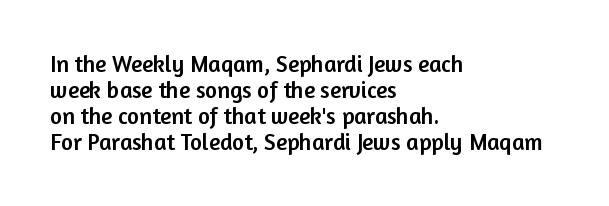
{"italic": "no", "underline": "no", "align": "left", "line_spacing": "tight", "line_spacing_ratio": 1.13, "letter_spacing": "normal", "letter_spacing_em": 0.0, "glyph_px": 23}
